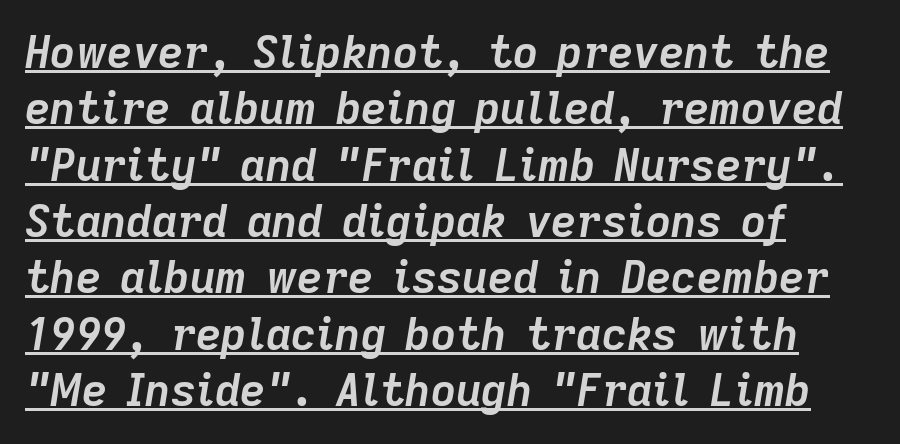
Q: Is the text bold? A: Yes.
Q: Is the text italic (slanted)? A: Yes, it leans right by about 9 degrees.
Q: Is the text underlined? A: Yes.
Q: How is the paragraph aligned? A: Left-aligned.
Q: Is the spacing between letters normal or unusually wide? A: Normal.
Q: Is the spacing between lines tight, normal or loose? A: Normal.
Q: Width (condensed, normal, or wide)? A: Normal.
Q: Stroke contrast? A: Low.
Q: x-height? A: Medium.
Q: Monospaced? A: No.
